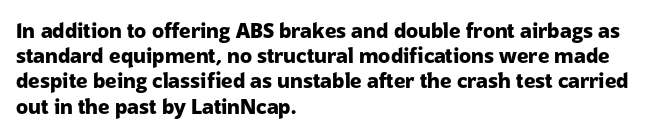
Q: Is the text bold? A: Yes.
Q: Is the text italic (slanted)? A: No, it is upright.
Q: Is the text underlined? A: No.
Q: How is the paragraph aligned? A: Left-aligned.
Q: Is the spacing between letters normal or unusually wide? A: Normal.
Q: Is the spacing between lines tight, normal or loose? A: Normal.
